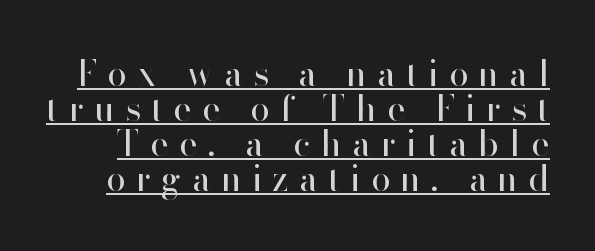
The image shows 35 px regular-weight sans-serif type, upright; set tight line spacing (1.0x), unusually wide letter spacing (+0.3 em), underlined; high stroke contrast and a small x-height.
